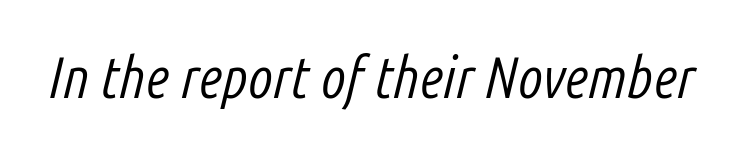
Q: Is the text bold? A: No.
Q: Is the text italic (slanted)? A: Yes, it leans right by about 14 degrees.
Q: Is the text underlined? A: No.
Q: Is the spacing between letters normal or unusually wide? A: Normal.
Q: Width (condensed, normal, or wide)? A: Condensed.
Q: Stroke contrast? A: Low.
Q: x-height? A: Medium.
Q: Monospaced? A: No.
